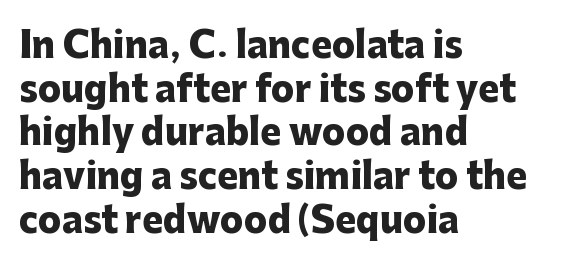
{"serif": "no", "italic": "no", "bold": "yes", "weight": "heavy", "width": "normal", "stroke_contrast": "low", "x_height": "medium", "monospaced": "no", "underline": "no", "align": "left", "line_spacing": "normal", "line_spacing_ratio": 1.25, "letter_spacing": "normal", "letter_spacing_em": 0.0, "glyph_px": 35}
